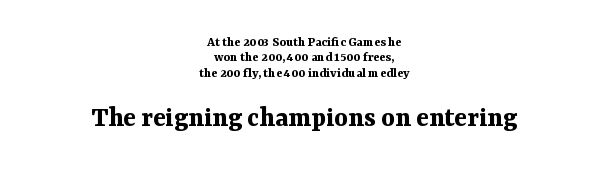
{"serif": "yes", "italic": "no", "bold": "yes", "weight": "bold", "width": "normal", "stroke_contrast": "medium", "x_height": "medium", "monospaced": "no", "underline": "no", "align": "center", "line_spacing": "tight", "line_spacing_ratio": 1.09, "letter_spacing": "normal", "letter_spacing_em": 0.0, "larger_block": "second", "size_ratio": 2.07, "glyph_px": 29}
